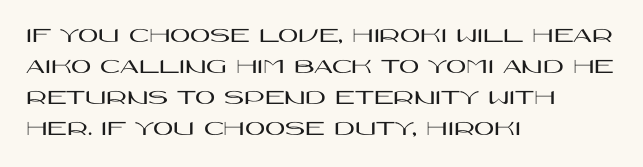
Q: Is the text italic (slanted)? A: No, it is upright.
Q: Is the text underlined? A: No.
Q: How is the paragraph aligned? A: Left-aligned.
Q: Is the spacing between letters normal or unusually wide? A: Normal.
Q: Is the spacing between lines tight, normal or loose? A: Normal.
